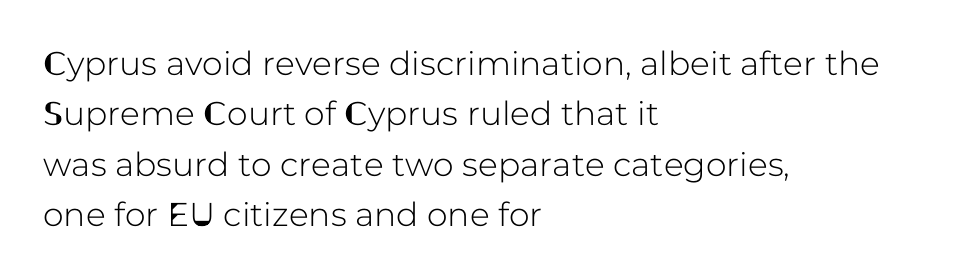
{"serif": "no", "italic": "no", "width": "normal", "stroke_contrast": "low", "x_height": "medium", "monospaced": "no", "underline": "no", "align": "left", "line_spacing": "normal", "line_spacing_ratio": 1.53, "letter_spacing": "normal", "letter_spacing_em": 0.0, "glyph_px": 33}
